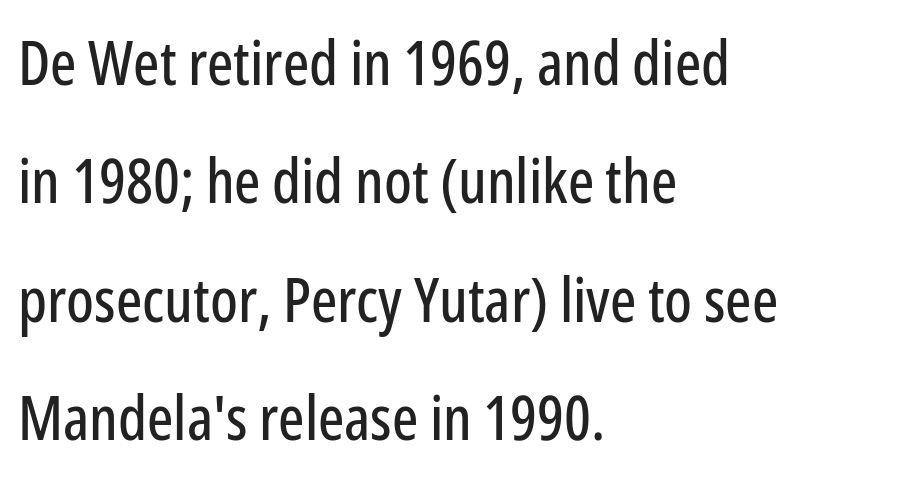
Q: Is the text italic (slanted)? A: No, it is upright.
Q: Is the typeface a serif or a sans-serif typeface? A: Sans-serif.
Q: Is the text underlined? A: No.
Q: How is the paragraph aligned? A: Left-aligned.
Q: Is the spacing between letters normal or unusually wide? A: Normal.
Q: Is the spacing between lines tight, normal or loose? A: Loose.
Q: Width (condensed, normal, or wide)? A: Condensed.
Q: Stroke contrast? A: Low.
Q: x-height? A: Medium.
Q: Monospaced? A: No.
